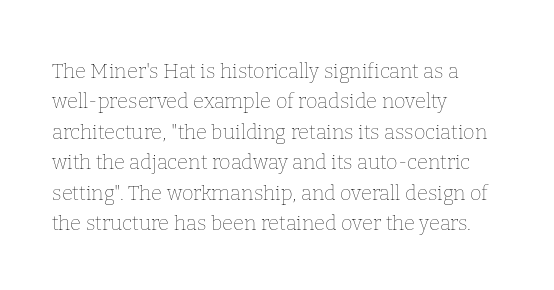
Q: Is the text bold? A: No.
Q: Is the text italic (slanted)? A: No, it is upright.
Q: Is the text underlined? A: No.
Q: How is the paragraph aligned? A: Left-aligned.
Q: Is the spacing between letters normal or unusually wide? A: Normal.
Q: Is the spacing between lines tight, normal or loose? A: Normal.
